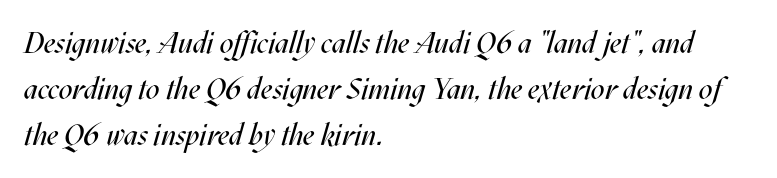
Weight class: somewhere from thin through regular. Varying glyph widths throughout — classic text-font behaviour. Italic: yes, the glyphs are oblique. Observe the ordinary spacing: letters are neighbours, not strangers.
